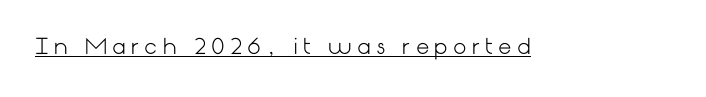
{"italic": "no", "bold": "no", "underline": "yes", "letter_spacing": "wide", "letter_spacing_em": 0.25, "glyph_px": 21}
